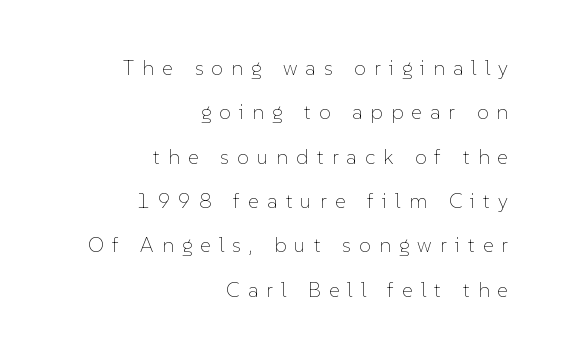
One-word summary of the alignment: right. Do the letters lean? They stand straight. There is plenty of visible air inserted between adjacent glyphs. Descender tails drop into unmarked territory. Baseline-to-baseline distance is far greater than the letter height. Each stroke keeps to a modest, everyday thickness or less.
